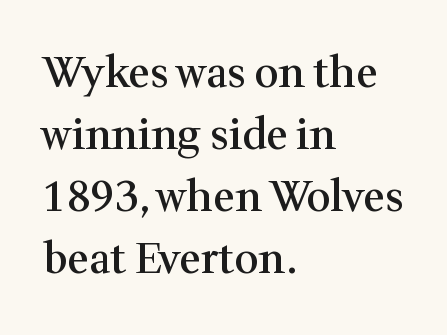
{"serif": "yes", "italic": "no", "bold": "semi", "weight": "semibold", "width": "normal", "stroke_contrast": "medium", "x_height": "medium", "monospaced": "no", "underline": "no", "align": "left", "line_spacing": "normal", "line_spacing_ratio": 1.48, "letter_spacing": "normal", "letter_spacing_em": 0.0, "glyph_px": 42}
